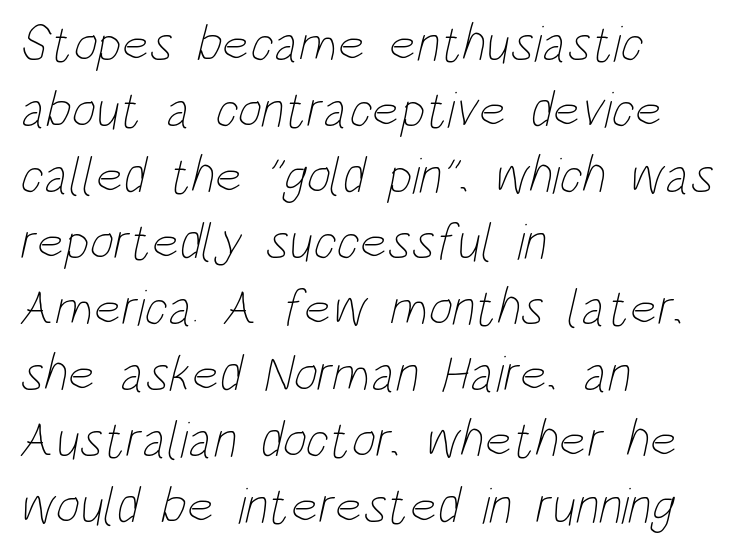
Q: Is the text bold? A: No.
Q: Is the text underlined? A: No.
Q: How is the paragraph aligned? A: Left-aligned.
Q: Is the spacing between letters normal or unusually wide? A: Normal.
Q: Is the spacing between lines tight, normal or loose? A: Normal.
Q: Width (condensed, normal, or wide)? A: Condensed.
Q: Stroke contrast? A: Low.
Q: x-height? A: Large.
Q: Monospaced? A: No.
